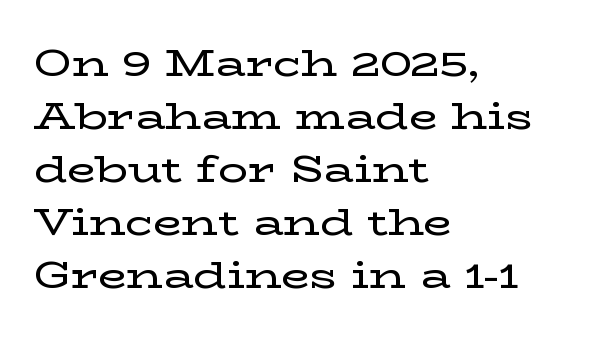
{"serif": "yes", "italic": "no", "width": "wide", "stroke_contrast": "low", "x_height": "medium", "monospaced": "no", "underline": "no", "align": "left", "line_spacing": "normal", "line_spacing_ratio": 1.43, "letter_spacing": "normal", "letter_spacing_em": 0.0, "glyph_px": 37}
